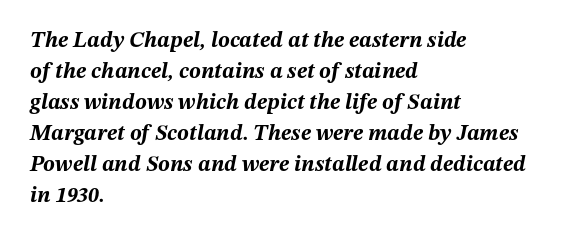
The image shows 22 px bold type, italic (leaning right); set left-aligned, normal line spacing (1.41x), normal letter spacing, not underlined.
